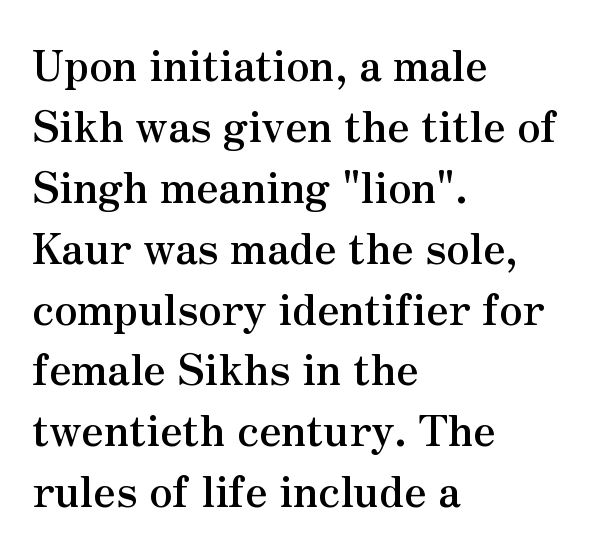
Check the space under the baseline: it is left empty. This sample keeps an unexceptional amount of space between lines. Tracking here is standard; glyphs follow each other at the usual distance. Note: serifs present on the glyphs.
